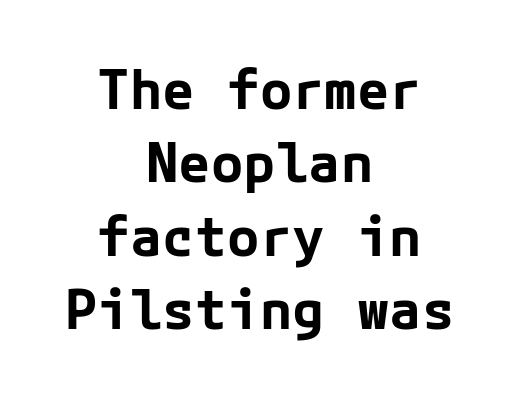
The leading is moderate, giving the passage an even texture. Check where the strokes stop: nothing finishes them off — pure sans. Is the type bold? Yes — the strokes are clearly thick and heavy. Between one letter and the next there's only the usual sliver of space.
